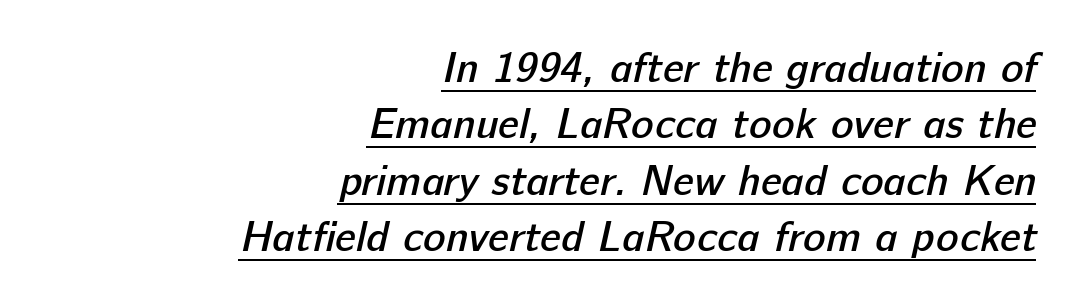
{"serif": "no", "bold": "semi", "weight": "semibold", "width": "normal", "stroke_contrast": "low", "x_height": "medium", "monospaced": "no", "underline": "yes", "align": "right", "line_spacing": "normal", "line_spacing_ratio": 1.34, "letter_spacing": "normal", "letter_spacing_em": 0.0, "glyph_px": 42}
